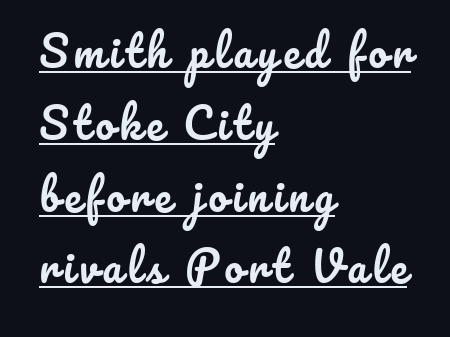
{"width": "normal", "stroke_contrast": "low", "x_height": "small", "monospaced": "no", "underline": "yes", "align": "left", "line_spacing_ratio": 1.71, "glyph_px": 42}
